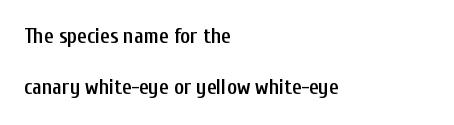
The image shows 21 px text type, upright; set left-aligned, loose line spacing (2.44x), normal letter spacing, not underlined.
